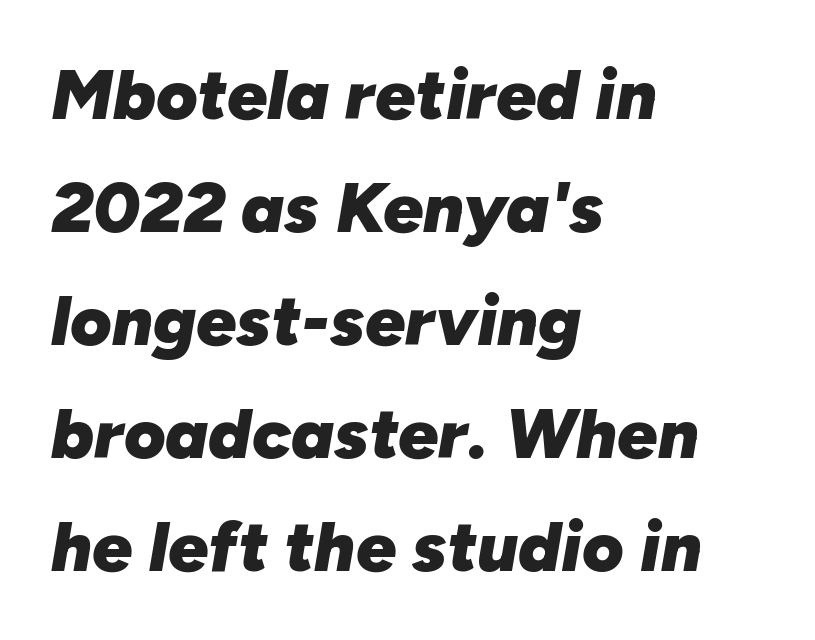
Q: Is the text bold? A: Yes.
Q: Is the text italic (slanted)? A: Yes, it leans right by about 10 degrees.
Q: Is the text underlined? A: No.
Q: How is the paragraph aligned? A: Left-aligned.
Q: Is the spacing between letters normal or unusually wide? A: Normal.
Q: Is the spacing between lines tight, normal or loose? A: Normal.
Q: Width (condensed, normal, or wide)? A: Normal.
Q: Stroke contrast? A: Low.
Q: x-height? A: Medium.
Q: Monospaced? A: No.
